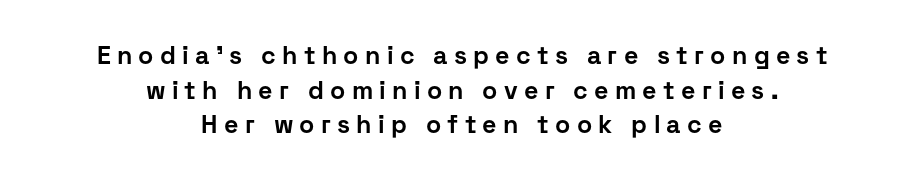
The image shows 25 px bold type, upright; set centered, normal line spacing (1.39x), unusually wide letter spacing (+0.25 em), not underlined.
